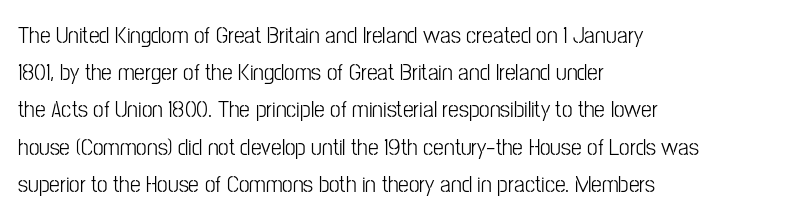
Ordinary non-slanted type is in use. This sample uses plain, unmodified letter spacing. Has an underline been added? It has not. The designer left line spacing at the default. The cut favours lightness, reaching ordinary text weight at its darkest. Layout note: lines flush left.
